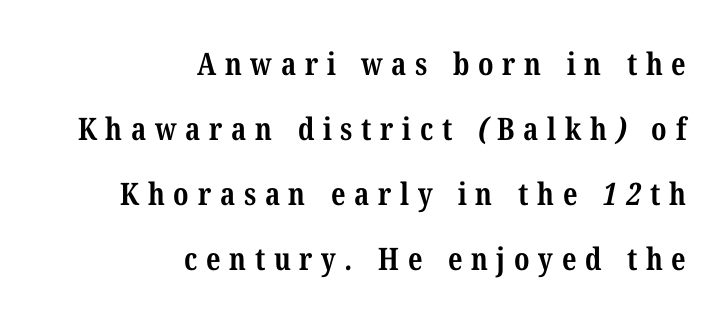
The image shows 31 px bold, condensed serif type; set right-aligned, loose line spacing (2.1x), unusually wide letter spacing (+0.28 em), not underlined; medium stroke contrast and a medium x-height.
